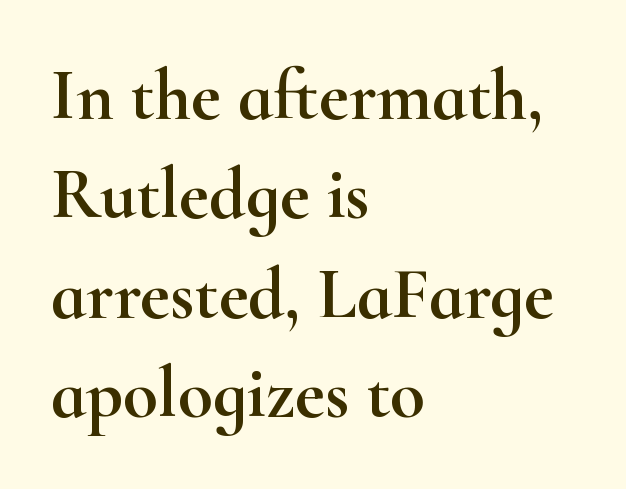
The typography opts for an upright posture over an oblique one. Here the designer chose a conventional face with non-uniform glyph widths. A serif font was chosen for this passage. The letters sit at their default tracking, neither squeezed nor spread.
